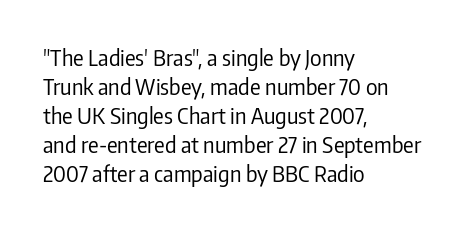
Tall strokes in this sample are plumb rather than angled. The passage shown has conventional tracking throughout. Every row of glyphs begins at an identical x-position on the left. A normal amount of white space separates one row of letters from the next. Type without underlining.
